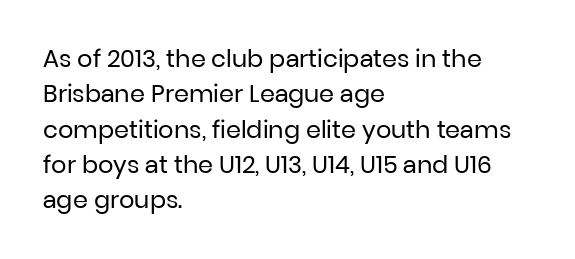
{"italic": "no", "bold": "no", "underline": "no", "align": "left", "line_spacing": "normal", "line_spacing_ratio": 1.47, "letter_spacing": "normal", "letter_spacing_em": 0.0, "glyph_px": 24}
